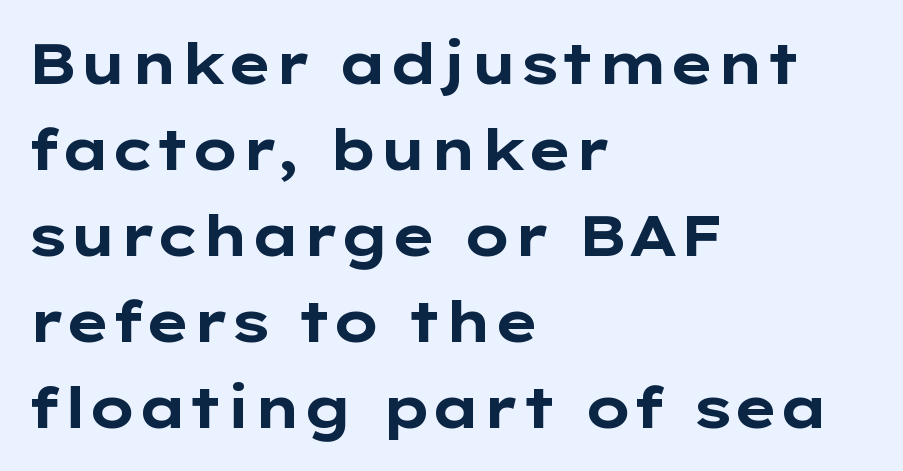
Q: Is the text bold? A: Yes.
Q: Is the text italic (slanted)? A: No, it is upright.
Q: Is the typeface a serif or a sans-serif typeface? A: Sans-serif.
Q: Is the text underlined? A: No.
Q: How is the paragraph aligned? A: Left-aligned.
Q: Is the spacing between letters normal or unusually wide? A: Normal.
Q: Is the spacing between lines tight, normal or loose? A: Normal.
Q: Width (condensed, normal, or wide)? A: Wide.
Q: Stroke contrast? A: Low.
Q: x-height? A: Medium.
Q: Monospaced? A: No.
